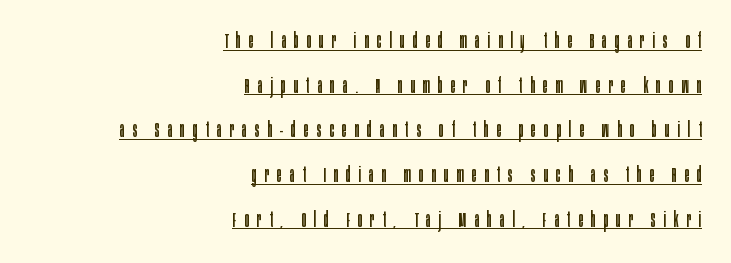
Q: Is the text bold? A: No.
Q: Is the text italic (slanted)? A: No, it is upright.
Q: Is the text underlined? A: Yes.
Q: How is the paragraph aligned? A: Right-aligned.
Q: Is the spacing between letters normal or unusually wide? A: Unusually wide.
Q: Is the spacing between lines tight, normal or loose? A: Loose.
